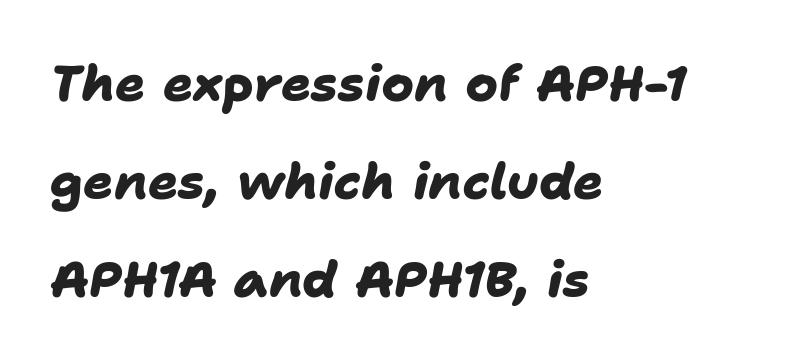
The compositor pushed each line to the left boundary. Clear beneath every line of the passage. Classification — sans serif. Line spacing here is loose.
